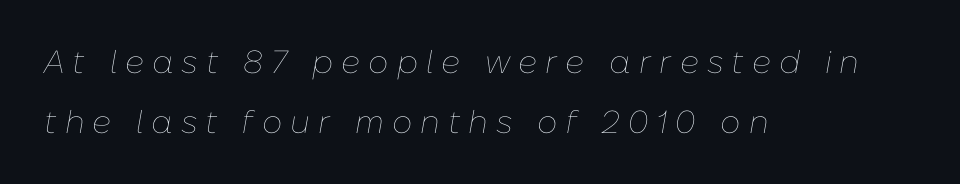
Q: Is the text bold? A: No.
Q: Is the text italic (slanted)? A: Yes, it leans right by about 10 degrees.
Q: Is the text underlined? A: No.
Q: How is the paragraph aligned? A: Left-aligned.
Q: Is the spacing between letters normal or unusually wide? A: Unusually wide.
Q: Width (condensed, normal, or wide)? A: Normal.
Q: Stroke contrast? A: Low.
Q: x-height? A: Medium.
Q: Monospaced? A: No.
